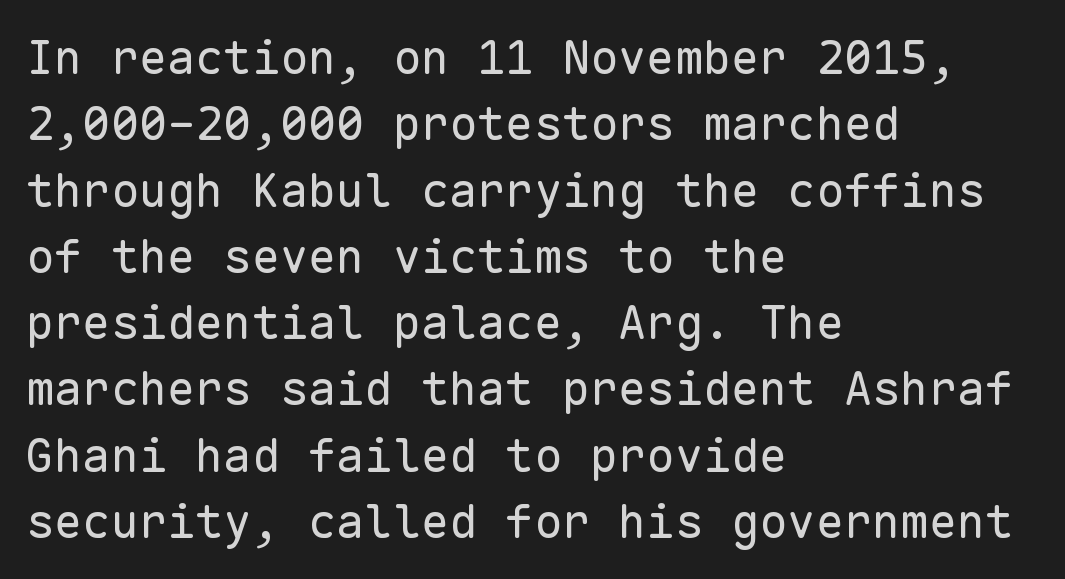
Q: Is the text bold? A: No.
Q: Is the text italic (slanted)? A: No, it is upright.
Q: Is the typeface a serif or a sans-serif typeface? A: Sans-serif.
Q: Is the text underlined? A: No.
Q: How is the paragraph aligned? A: Left-aligned.
Q: Is the spacing between letters normal or unusually wide? A: Normal.
Q: Is the spacing between lines tight, normal or loose? A: Normal.
Q: Width (condensed, normal, or wide)? A: Normal.
Q: Stroke contrast? A: Low.
Q: x-height? A: Medium.
Q: Monospaced? A: Yes.
